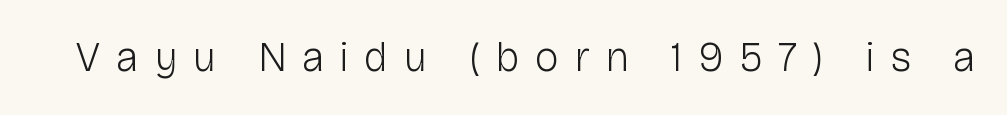
Q: Is the text bold? A: No.
Q: Is the text italic (slanted)? A: No, it is upright.
Q: Is the typeface a serif or a sans-serif typeface? A: Sans-serif.
Q: Is the text underlined? A: No.
Q: Is the spacing between letters normal or unusually wide? A: Unusually wide.
Q: Width (condensed, normal, or wide)? A: Normal.
Q: Stroke contrast? A: Low.
Q: x-height? A: Medium.
Q: Monospaced? A: No.
